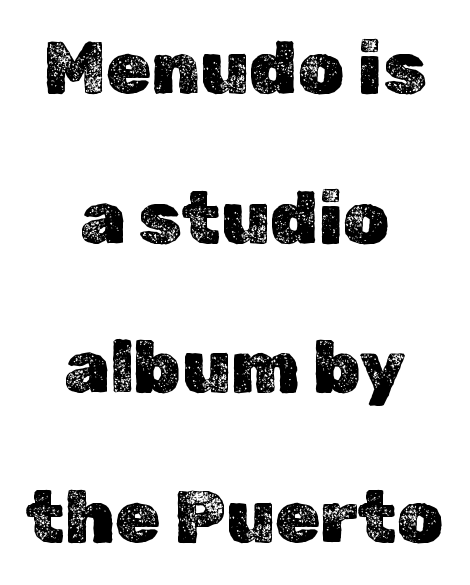
In terms of letterspacing, this is plain default setting. These lines are rendered in a variable-pitch font. Line starts and ends both wander, symmetrically. Upright lettering throughout.
